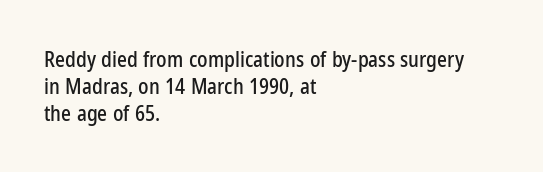
No word sits above an underline. Rendered with straight, roman letterforms. A typesetter would call this leading conventional body-copy spacing. Nothing unusual about the tracking: characters are spaced as the font intends. Line starts are locked; line ends wander.
